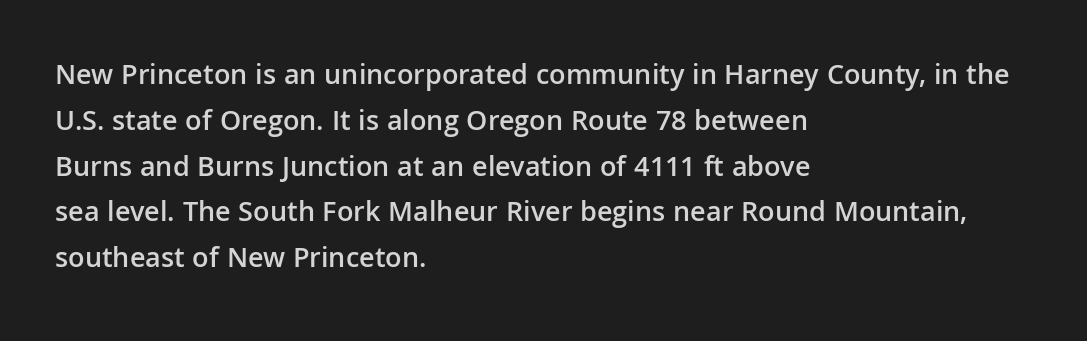
Each letter's strokes conclude bluntly, with no projecting serifs. The ragged edge is on the right, which tells us the setting is flush left. Each letter keeps its own natural width here, so spacing adapts to shape. The letters stand straight up with perfectly vertical stems. Quick note: interline space is typical.
